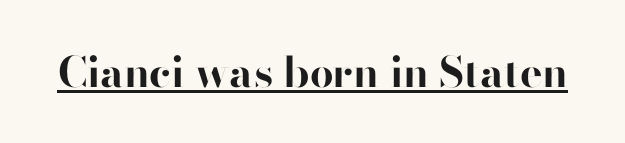
Proportional: the letters do not fall into vertical columns. Designer's note — italics off, roman on. Has an underline been added? It has. Words appear dense and cohesive because spacing is normal.
